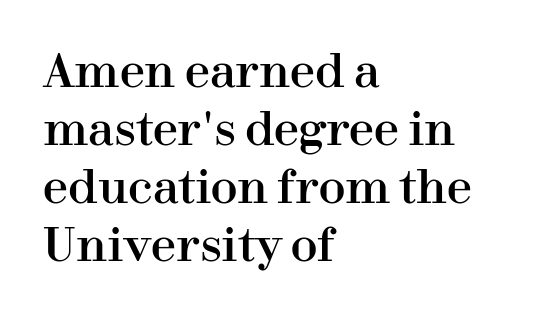
The image shows 45 px serif type, upright; set left-aligned, normal line spacing (1.29x), normal letter spacing, not underlined; high stroke contrast and a medium x-height.
